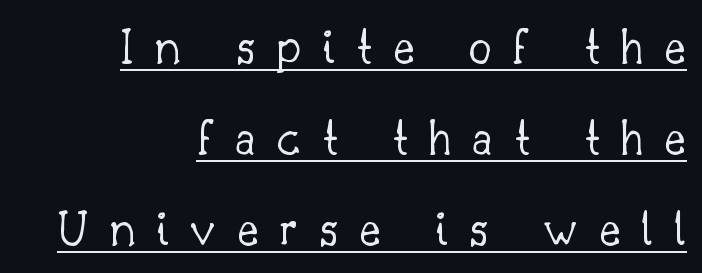
The image shows 52 px light type, upright; set right-aligned, line spacing 1.75x, unusually wide letter spacing (+0.4 em), underlined; low stroke contrast and a small x-height.
